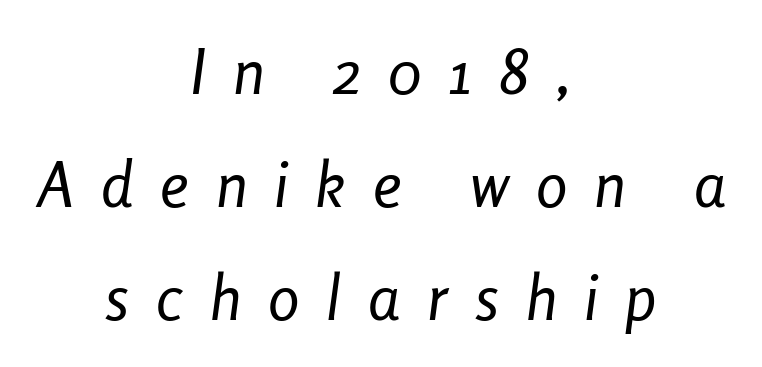
The image shows 63 px regular-weight, condensed type, italic (leaning right); set centered, line spacing 1.79x, unusually wide letter spacing (+0.43 em), not underlined; low stroke contrast and a medium x-height.
